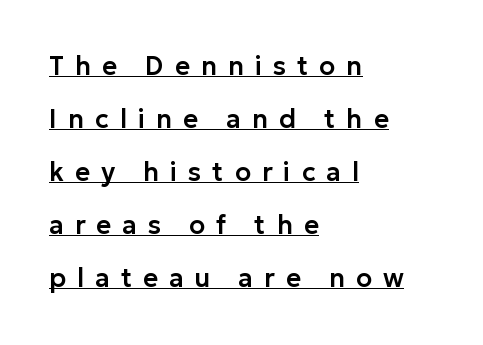
{"italic": "no", "underline": "yes", "align": "left", "line_spacing": "loose", "line_spacing_ratio": 2.04, "letter_spacing": "wide", "letter_spacing_em": 0.42, "glyph_px": 26}
